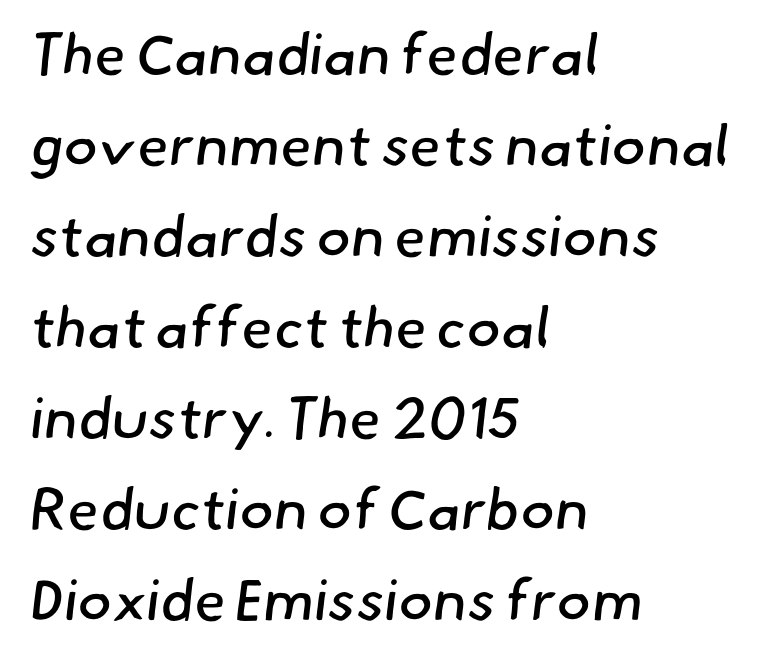
{"serif": "no", "bold": "no", "weight": "regular", "width": "normal", "stroke_contrast": "low", "x_height": "small", "monospaced": "no", "underline": "no", "align": "left", "line_spacing": "normal", "line_spacing_ratio": 1.57, "letter_spacing": "normal", "letter_spacing_em": 0.0, "glyph_px": 58}
